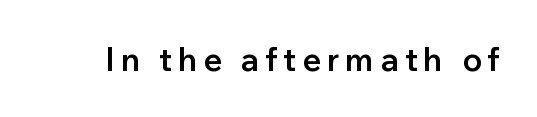
{"serif": "no", "italic": "no", "bold": "semi", "weight": "semibold", "width": "normal", "stroke_contrast": "low", "x_height": "medium", "monospaced": "no", "underline": "no", "glyph_px": 33}
